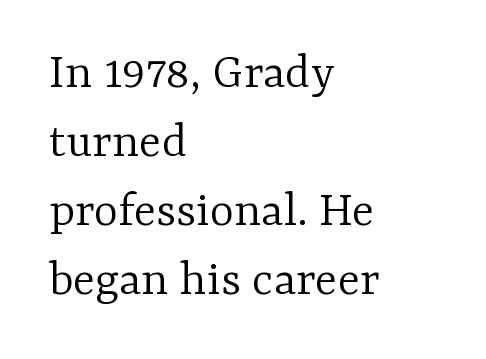
The image shows 52 px light serif type, upright; set left-aligned, normal line spacing (1.33x), normal letter spacing, not underlined; low stroke contrast and a medium x-height.
